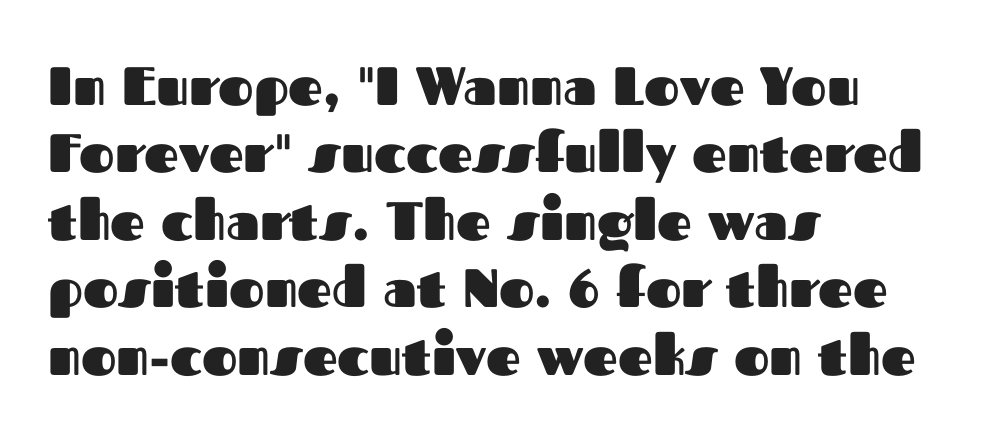
The image shows 54 px heavy sans-serif type, upright; set left-aligned, normal line spacing (1.25x), normal letter spacing, not underlined; medium stroke contrast and a medium x-height.
